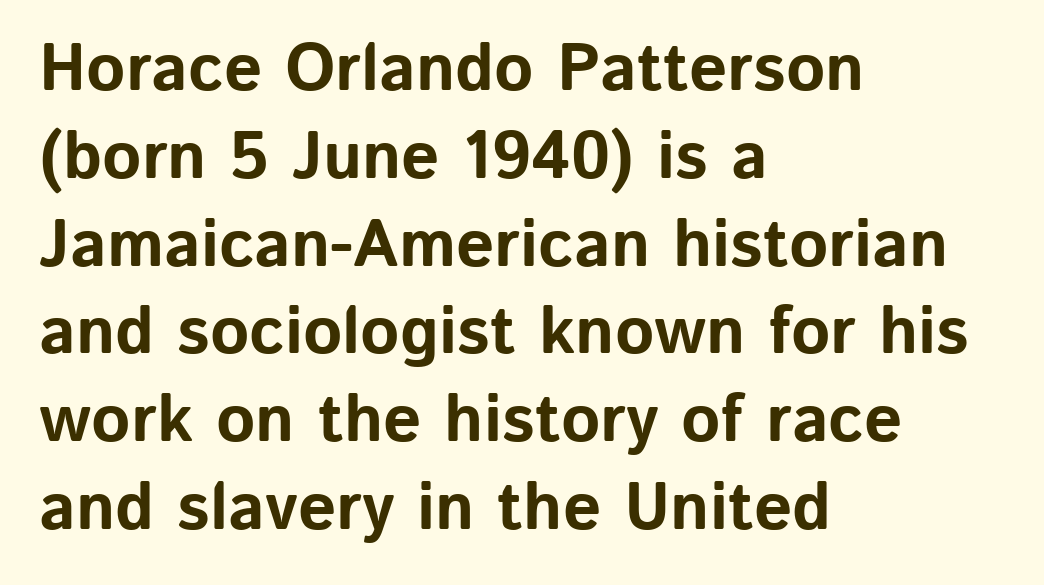
Successive baselines arrive at the customary interval. Caption: standard tracking, unaltered. The rendering uses natural spacing where letterforms have individual widths. Serif or sans? Sans — the stroke terminals are bare. The glyphs have the mass of a bold cut.
